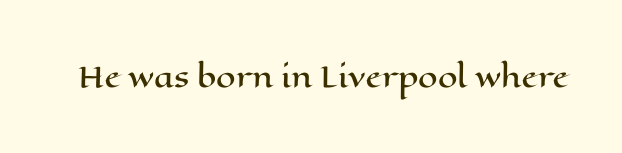
Q: Is the text italic (slanted)? A: No, it is upright.
Q: Is the text underlined? A: No.
Q: Is the spacing between letters normal or unusually wide? A: Normal.
Q: Width (condensed, normal, or wide)? A: Wide.
Q: Stroke contrast? A: High.
Q: x-height? A: Medium.
Q: Monospaced? A: No.
